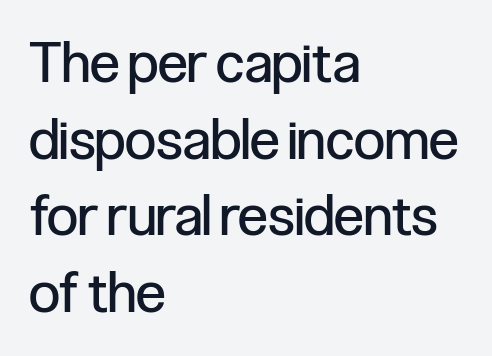
Nobody drew a line under any word here. Regular leading. Rendered with straight, roman letterforms. Think standard paragraph weight, or any step lighter than that.
